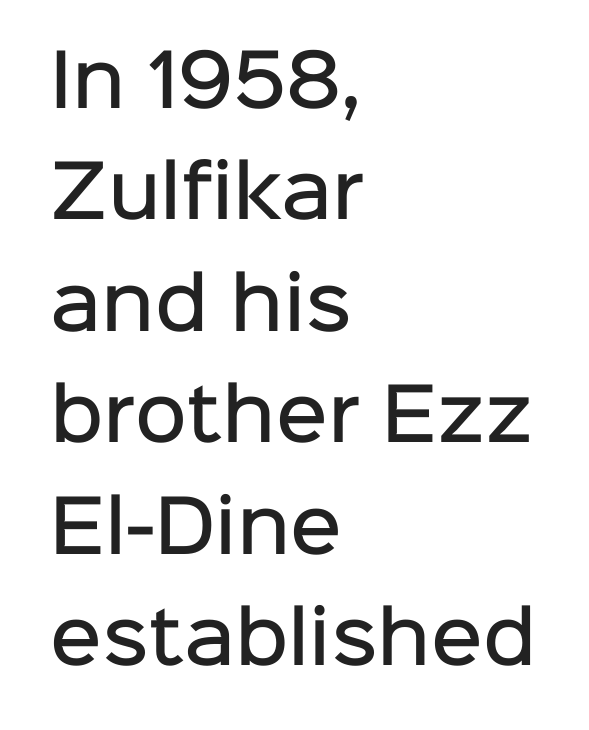
Q: Is the text bold? A: Semi-bold.
Q: Is the text italic (slanted)? A: No, it is upright.
Q: Is the typeface a serif or a sans-serif typeface? A: Sans-serif.
Q: Is the text underlined? A: No.
Q: How is the paragraph aligned? A: Left-aligned.
Q: Is the spacing between letters normal or unusually wide? A: Normal.
Q: Is the spacing between lines tight, normal or loose? A: Normal.
Q: Width (condensed, normal, or wide)? A: Normal.
Q: Stroke contrast? A: Low.
Q: x-height? A: Medium.
Q: Monospaced? A: No.
